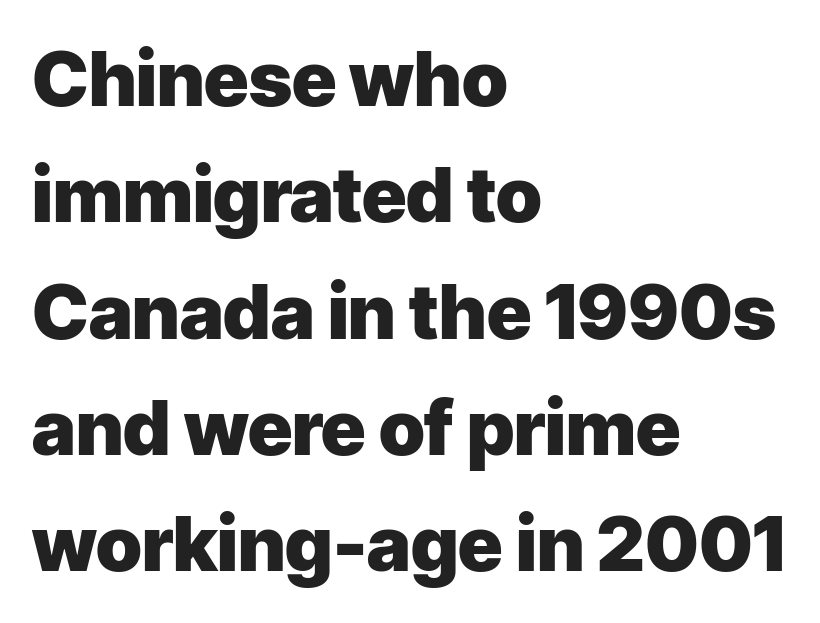
{"serif": "no", "italic": "no", "bold": "yes", "weight": "heavy", "width": "normal", "stroke_contrast": "low", "x_height": "medium", "monospaced": "no", "underline": "no", "align": "left", "line_spacing": "normal", "line_spacing_ratio": 1.53, "letter_spacing": "normal", "letter_spacing_em": 0.0, "glyph_px": 76}
